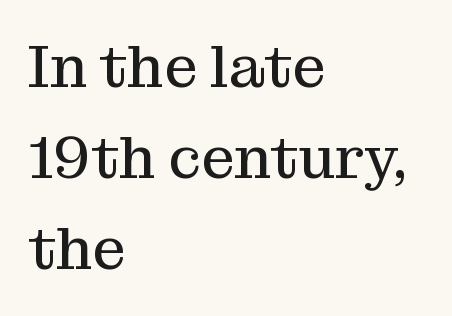
Q: Is the text bold? A: No.
Q: Is the text italic (slanted)? A: No, it is upright.
Q: Is the typeface a serif or a sans-serif typeface? A: Serif.
Q: Is the text underlined? A: No.
Q: How is the paragraph aligned? A: Left-aligned.
Q: Is the spacing between letters normal or unusually wide? A: Normal.
Q: Is the spacing between lines tight, normal or loose? A: Normal.
Q: Width (condensed, normal, or wide)? A: Normal.
Q: Stroke contrast? A: Medium.
Q: x-height? A: Medium.
Q: Monospaced? A: No.
